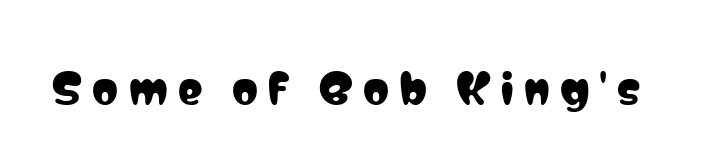
Q: Is the text italic (slanted)? A: No, it is upright.
Q: Is the typeface a serif or a sans-serif typeface? A: Sans-serif.
Q: Is the text underlined? A: No.
Q: Is the spacing between letters normal or unusually wide? A: Unusually wide.
Q: Width (condensed, normal, or wide)? A: Condensed.
Q: Stroke contrast? A: Low.
Q: x-height? A: Medium.
Q: Monospaced? A: No.
